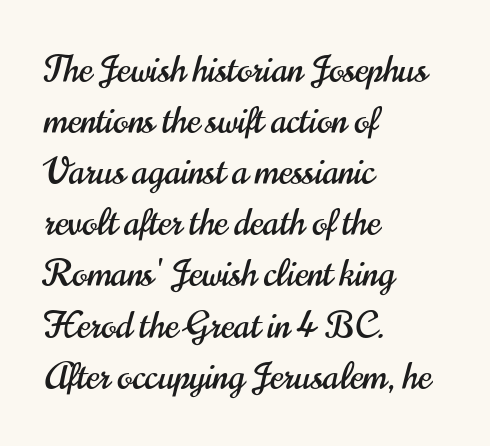
{"serif": "no", "width": "condensed", "stroke_contrast": "high", "x_height": "small", "monospaced": "no", "underline": "no", "align": "left", "line_spacing": "normal", "line_spacing_ratio": 1.42, "letter_spacing": "normal", "letter_spacing_em": 0.0, "glyph_px": 36}
